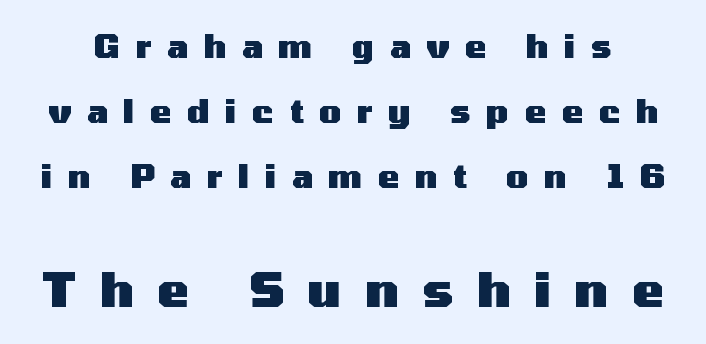
The image shows 48 px heavy, wide sans-serif type, upright; set loose line spacing (2.03x), unusually wide letter spacing (+0.49 em), not underlined; the second (bottom) block is 1.5x larger; medium stroke contrast and a medium x-height.
